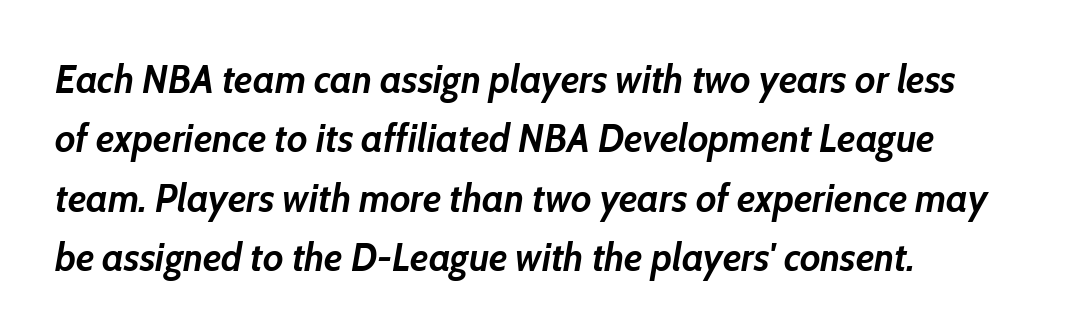
The image shows 39 px semibold type, italic (leaning right); set left-aligned, normal line spacing (1.52x), normal letter spacing, not underlined; low stroke contrast and a medium x-height.
